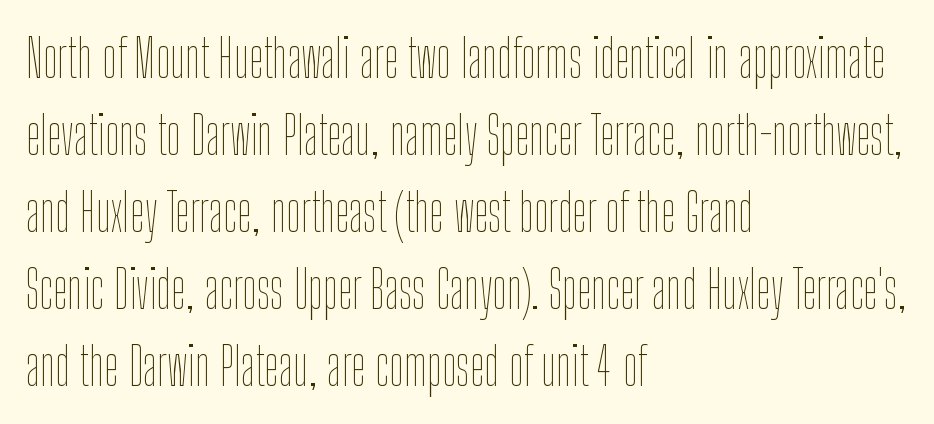
Q: Is the text bold? A: No.
Q: Is the text italic (slanted)? A: No, it is upright.
Q: Is the text underlined? A: No.
Q: How is the paragraph aligned? A: Left-aligned.
Q: Is the spacing between letters normal or unusually wide? A: Normal.
Q: Is the spacing between lines tight, normal or loose? A: Normal.
Q: Width (condensed, normal, or wide)? A: Condensed.
Q: Stroke contrast? A: Low.
Q: x-height? A: Medium.
Q: Monospaced? A: No.
